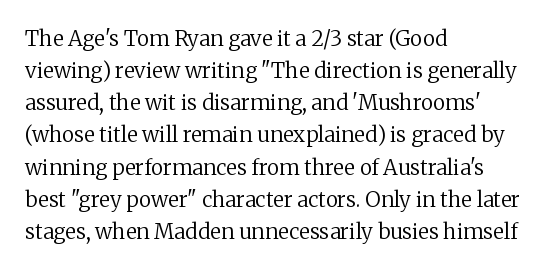
Is the block centered? No — it sits flush against the left margin. Honestly, the row spacing looks completely unremarkable. Check under the words: just untouched page. Ascenders rise straight up at ninety degrees. Nobody touched the tracking dial on this one.
